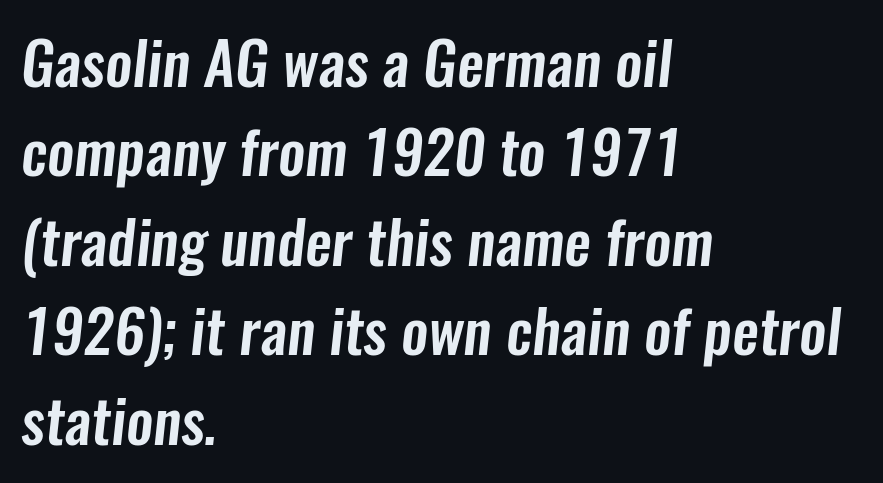
{"serif": "no", "width": "condensed", "stroke_contrast": "low", "x_height": "medium", "monospaced": "no", "underline": "no", "align": "left", "line_spacing": "normal", "line_spacing_ratio": 1.49, "letter_spacing": "normal", "letter_spacing_em": 0.0, "glyph_px": 60}
